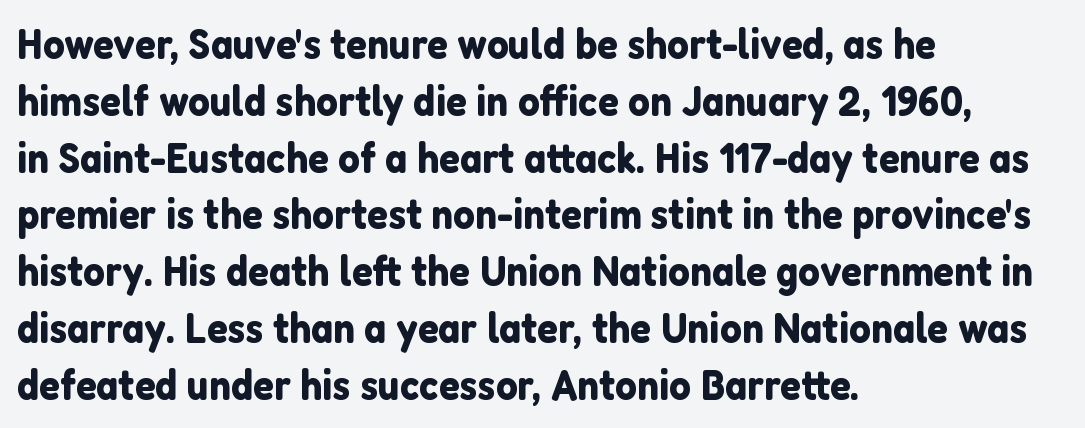
The image shows 43 px sans-serif type, upright; set left-aligned, normal line spacing (1.32x), normal letter spacing, not underlined; low stroke contrast and a medium x-height.
